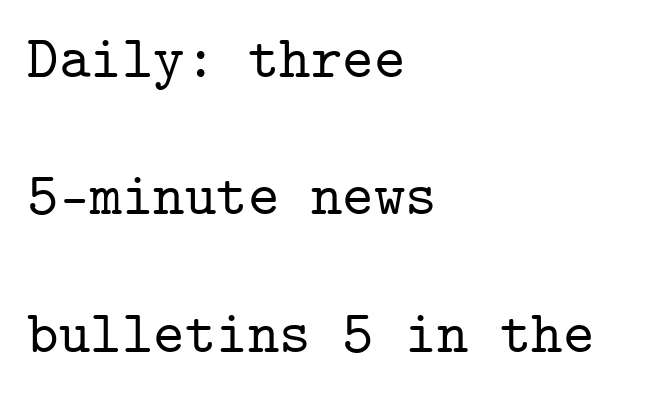
Here the glyphs are tracked normally, forming tight word shapes. Line beginnings align vertically; line endings do not. No italicization has been applied; the sample stays upright. Monospaced: the letters line up in strict vertical columns.
